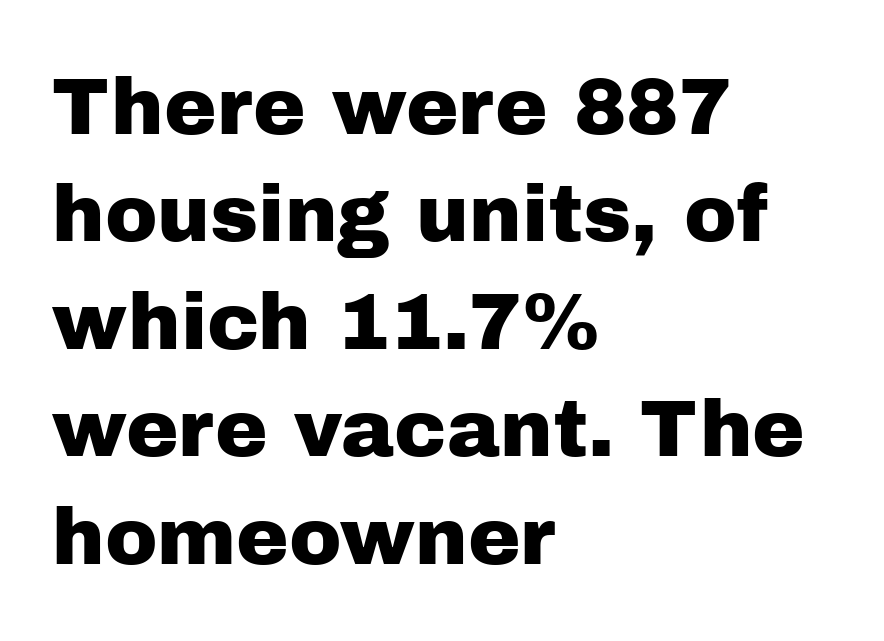
{"serif": "no", "italic": "no", "width": "normal", "stroke_contrast": "low", "x_height": "medium", "monospaced": "no", "underline": "no", "align": "left", "line_spacing": "normal", "line_spacing_ratio": 1.36, "letter_spacing": "normal", "letter_spacing_em": 0.0, "glyph_px": 79}
